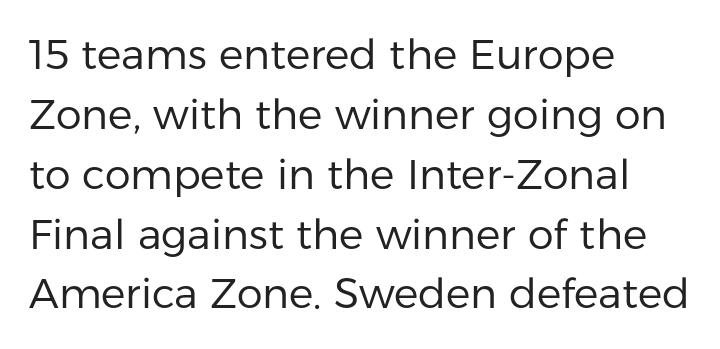
The image shows 41 px regular-weight sans-serif type, upright; set left-aligned, normal line spacing (1.46x), normal letter spacing, not underlined; low stroke contrast and a medium x-height.
